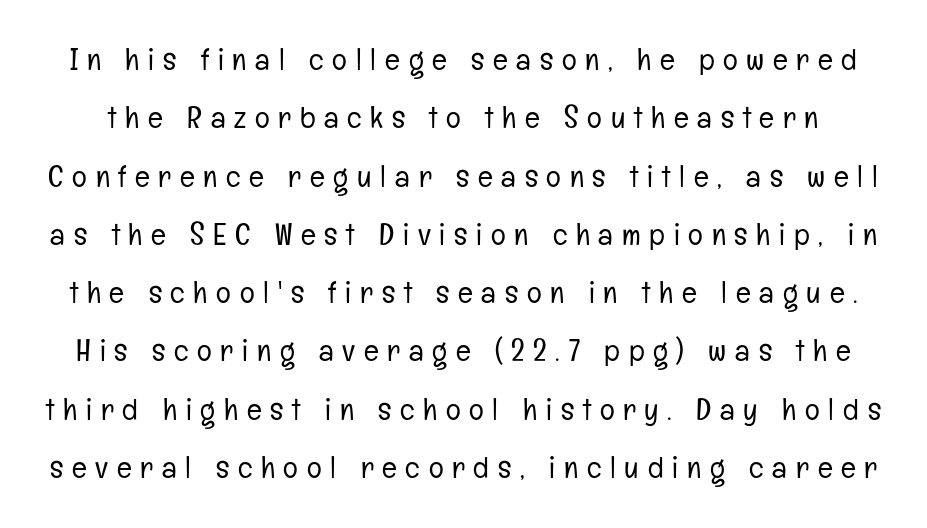
The image shows 31 px light, condensed sans-serif type, upright; set line spacing 1.88x, unusually wide letter spacing (+0.28 em), not underlined; low stroke contrast and a medium x-height.
